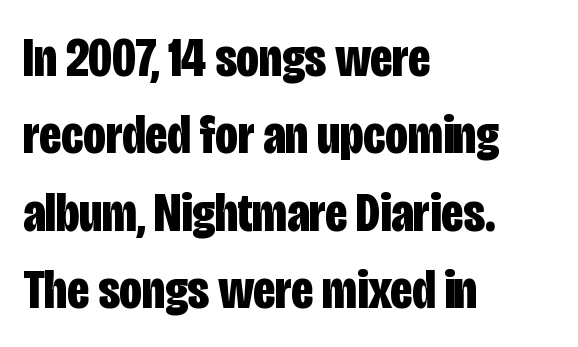
The image shows 56 px bold, condensed sans-serif type, upright; set left-aligned, normal line spacing (1.38x), normal letter spacing, not underlined; low stroke contrast and a large x-height.
